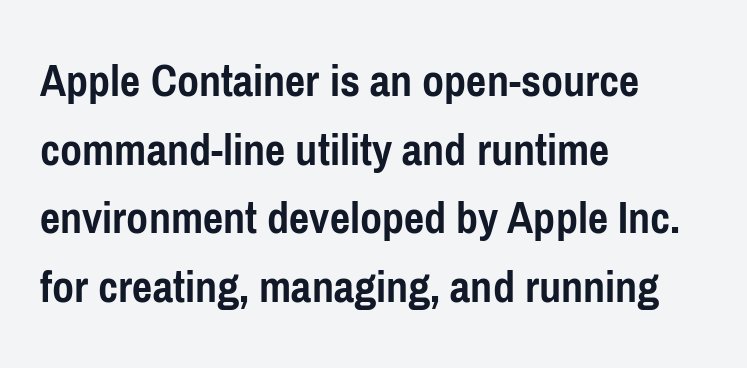
{"serif": "no", "italic": "no", "bold": "yes", "weight": "semibold", "width": "condensed", "stroke_contrast": "low", "x_height": "medium", "monospaced": "no", "underline": "no", "align": "left", "line_spacing": "normal", "line_spacing_ratio": 1.43, "letter_spacing": "normal", "letter_spacing_em": 0.0, "glyph_px": 48}
